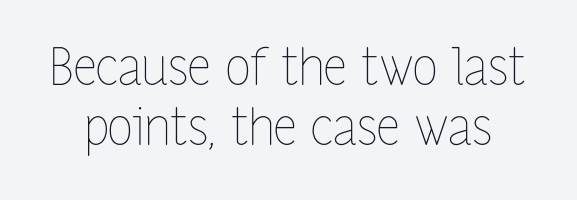
The image shows 51 px thin, condensed type, upright; set line spacing 1.17x, normal letter spacing, not underlined; low stroke contrast and a medium x-height.
